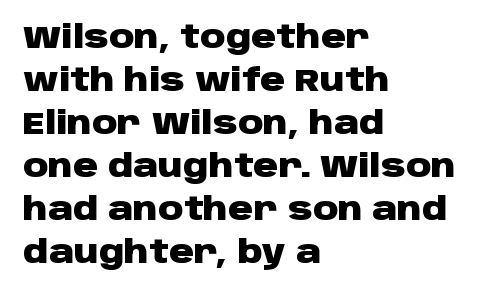
{"serif": "no", "italic": "no", "bold": "yes", "weight": "heavy", "width": "wide", "stroke_contrast": "low", "x_height": "large", "monospaced": "no", "underline": "no", "align": "left", "line_spacing": "normal", "line_spacing_ratio": 1.39, "letter_spacing": "normal", "letter_spacing_em": 0.0, "glyph_px": 31}
